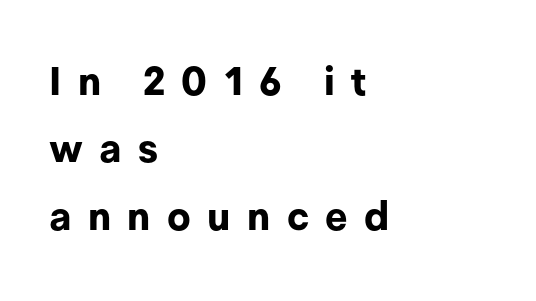
Teacher's note: observe the even left margin — that is flush-left alignment. What stands out about the letter spacing? Its width — letters are far apart. Bold? Absolutely — the strokes are thick and heavy. Think of a printed novel: that variable character pitch is what you see here. The type sits square on the baseline with zero lean. The glyphs in this specimen are sans serif.
